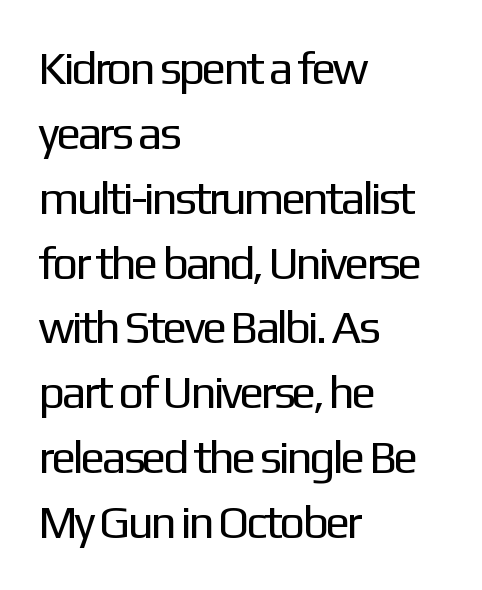
The image shows 46 px regular-weight sans-serif type, upright; set left-aligned, normal line spacing (1.41x), normal letter spacing, not underlined; low stroke contrast and a medium x-height.
